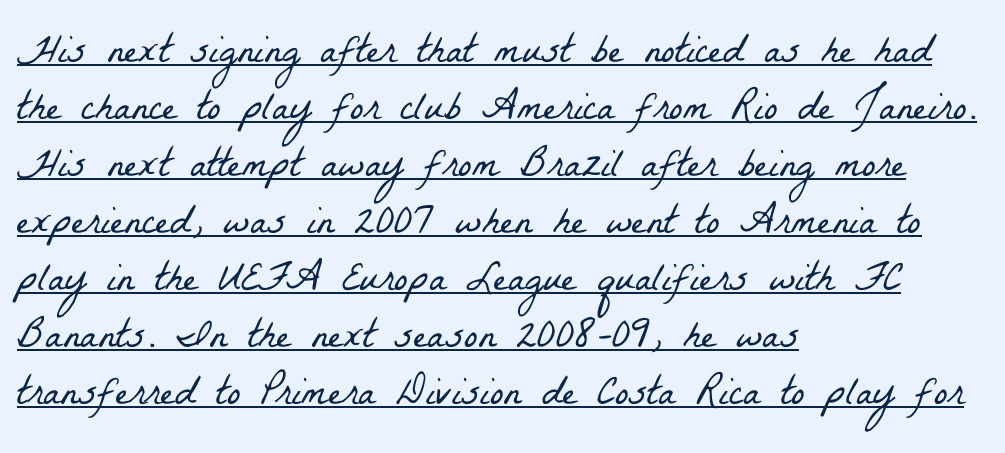
Q: Is the text bold? A: No.
Q: Is the typeface a serif or a sans-serif typeface? A: Serif.
Q: Is the text underlined? A: Yes.
Q: How is the paragraph aligned? A: Left-aligned.
Q: Is the spacing between letters normal or unusually wide? A: Normal.
Q: Is the spacing between lines tight, normal or loose? A: Normal.
Q: Width (condensed, normal, or wide)? A: Condensed.
Q: Stroke contrast? A: Low.
Q: x-height? A: Medium.
Q: Monospaced? A: No.
